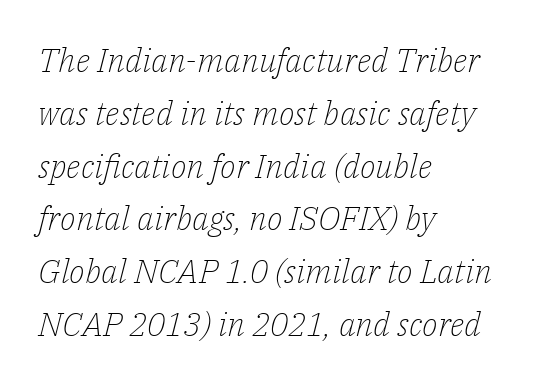
Q: Is the text bold? A: No.
Q: Is the text italic (slanted)? A: Yes, it leans right by about 14 degrees.
Q: Is the typeface a serif or a sans-serif typeface? A: Serif.
Q: Is the text underlined? A: No.
Q: How is the paragraph aligned? A: Left-aligned.
Q: Is the spacing between letters normal or unusually wide? A: Normal.
Q: Is the spacing between lines tight, normal or loose? A: Normal.
Q: Width (condensed, normal, or wide)? A: Normal.
Q: Stroke contrast? A: Low.
Q: x-height? A: Medium.
Q: Monospaced? A: No.
